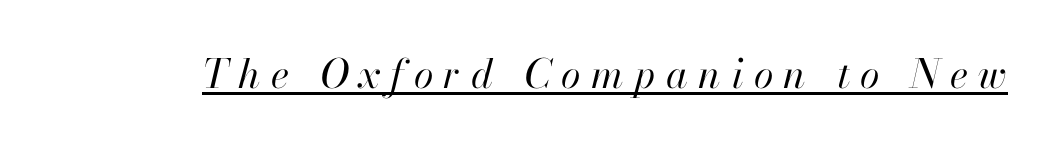
{"italic": "yes", "lean": "right", "slant_degrees": 13, "bold": "no", "weight": "regular", "width": "normal", "stroke_contrast": "high", "x_height": "small", "monospaced": "no", "underline": "yes", "letter_spacing": "wide", "letter_spacing_em": 0.26, "glyph_px": 40}
